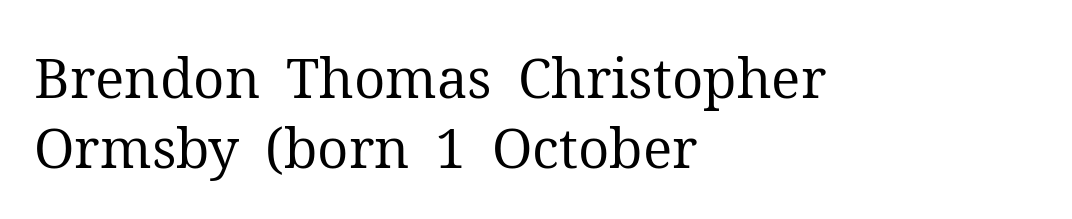
The image shows 55 px regular-weight serif type, upright; set left-aligned, normal line spacing (1.28x), normal letter spacing, not underlined; medium stroke contrast and a medium x-height.
